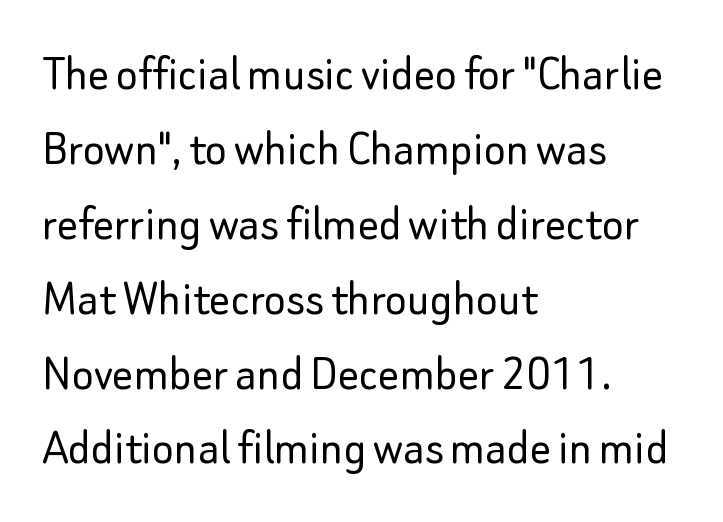
Every stem runs plumb, perpendicular to the baseline. Heft: none added — not bold. This sample uses a sans-serif face. You could call the tracking neutral — neither tight nor loose. Leftover space on each line is placed entirely after the last word. Underlining? Definitely not there.
